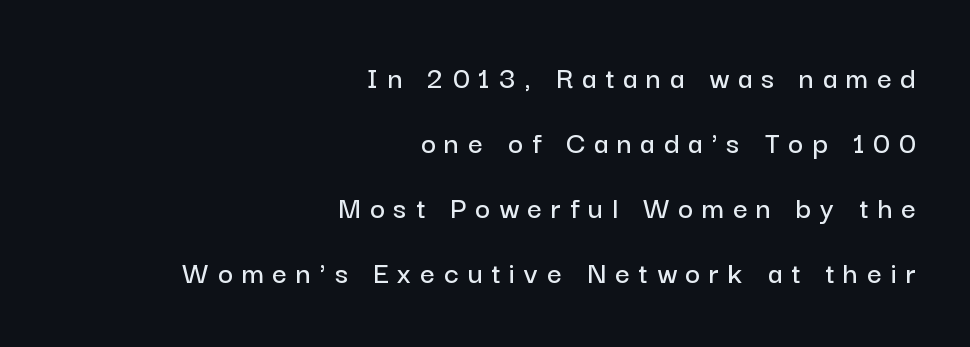
Check under the words: just untouched page. The tracking jumps out immediately: characters are airy and widely separated. Is this a fixed-width face? No — the glyphs have proportional, varying widths. The letters stand upright; this is a roman face. Line ends are locked; line starts wander. This sample trades compactness for vertical openness between lines.
